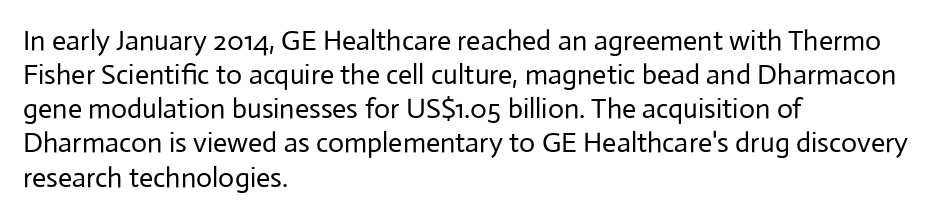
Q: Is the text bold? A: No.
Q: Is the text italic (slanted)? A: No, it is upright.
Q: Is the typeface a serif or a sans-serif typeface? A: Sans-serif.
Q: Is the text underlined? A: No.
Q: How is the paragraph aligned? A: Left-aligned.
Q: Is the spacing between letters normal or unusually wide? A: Normal.
Q: Width (condensed, normal, or wide)? A: Normal.
Q: Stroke contrast? A: Low.
Q: x-height? A: Medium.
Q: Monospaced? A: No.
